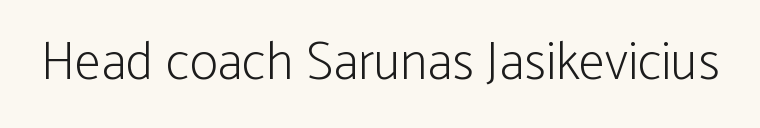
Q: Is the text bold? A: No.
Q: Is the text italic (slanted)? A: No, it is upright.
Q: Is the typeface a serif or a sans-serif typeface? A: Sans-serif.
Q: Is the text underlined? A: No.
Q: Is the spacing between letters normal or unusually wide? A: Normal.
Q: Width (condensed, normal, or wide)? A: Condensed.
Q: Stroke contrast? A: Low.
Q: x-height? A: Medium.
Q: Monospaced? A: No.
